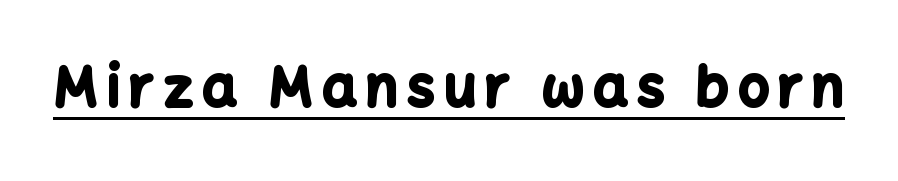
The type family on display is of the sans-serif kind. Each line of the rendering has a horizontal stroke beneath the glyphs. Each glyph is drawn with heavy, bold strokes. The axis of the letterforms is exactly vertical. A typesetter would call this proportional, since set widths differ per character.
